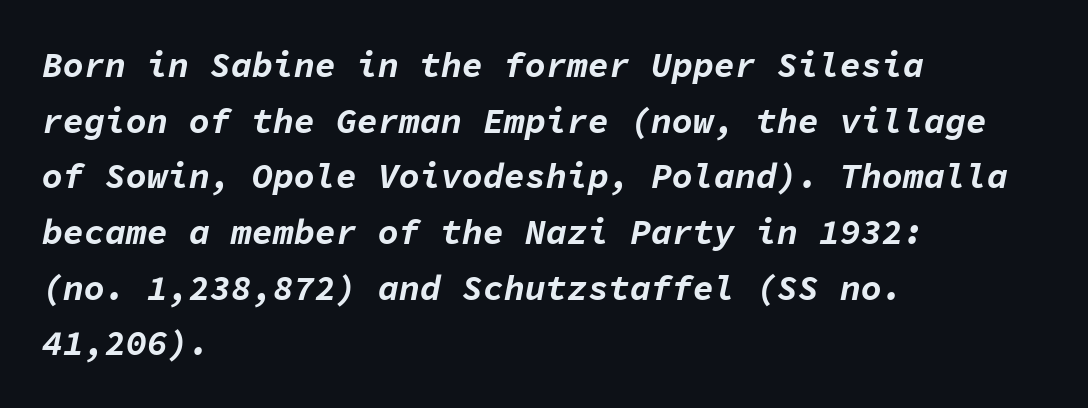
Slanted lettering throughout. Has an underline been added? It has not. Look at the stroke-to-counter ratio: heavy, a bold. Is the block centered? No — it sits flush against the left margin. The rendering keeps characters at their native spacing. Line spacing here is normal.
